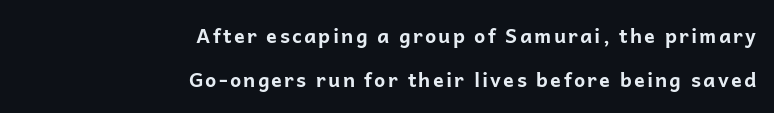
{"italic": "no", "bold": "yes", "underline": "no", "align": "right", "line_spacing": "loose", "line_spacing_ratio": 2.19, "glyph_px": 20}
